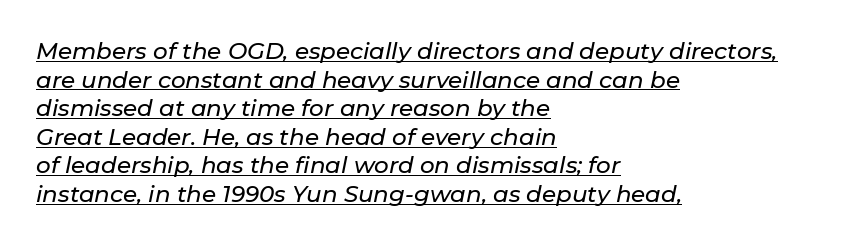
{"italic": "yes", "lean": "right", "slant_degrees": 11, "underline": "yes", "align": "left", "line_spacing_ratio": 1.24, "letter_spacing": "normal", "letter_spacing_em": 0.0, "glyph_px": 23}
